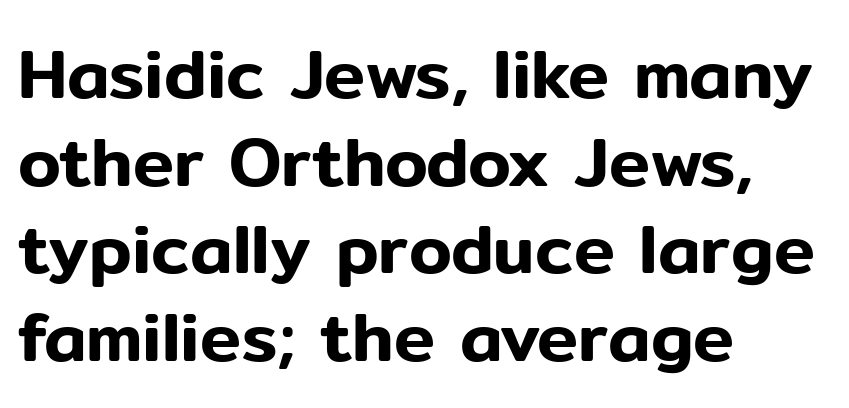
Think of a printed novel: that variable character pitch is what you see here. Observe the absence of serifs on each vertical stroke in this sample. The vertical gap from one line to the next is medium. A classic flush-left, rag-right setting is used for this passage.
